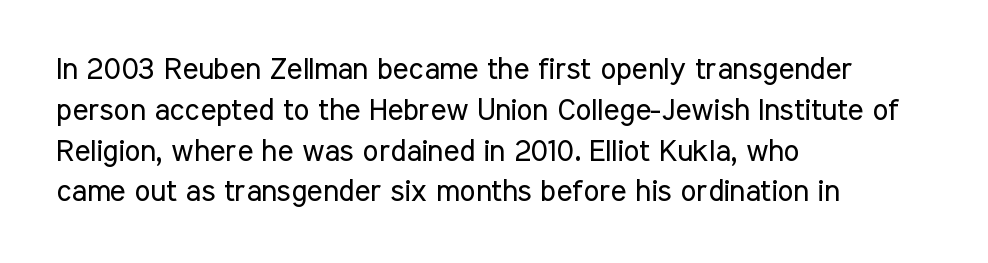
{"serif": "no", "italic": "no", "bold": "no", "weight": "regular", "width": "condensed", "stroke_contrast": "low", "x_height": "medium", "monospaced": "no", "underline": "no", "align": "left", "line_spacing": "normal", "line_spacing_ratio": 1.36, "letter_spacing": "normal", "letter_spacing_em": 0.0, "glyph_px": 30}
